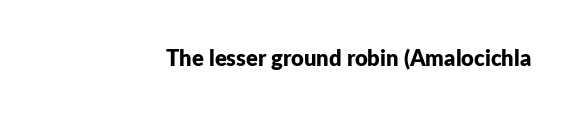
{"italic": "no", "bold": "yes", "underline": "no", "letter_spacing": "normal", "letter_spacing_em": 0.0, "glyph_px": 22}
